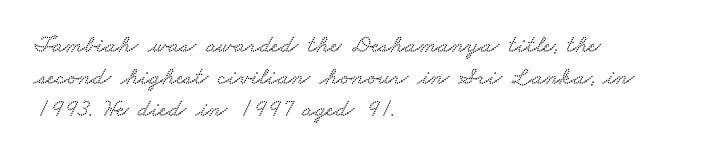
The image shows 25 px text type; set left-aligned, normal line spacing (1.28x), normal letter spacing, not underlined.
